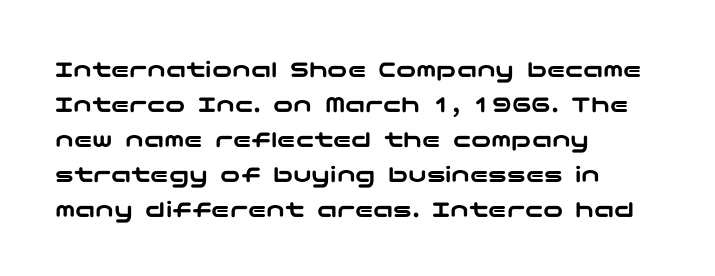
Q: Is the text italic (slanted)? A: No, it is upright.
Q: Is the text underlined? A: No.
Q: How is the paragraph aligned? A: Left-aligned.
Q: Is the spacing between letters normal or unusually wide? A: Normal.
Q: Is the spacing between lines tight, normal or loose? A: Normal.
